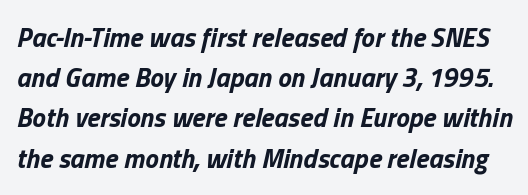
The image shows 27 px bold type, italic (leaning right); set normal line spacing (1.49x), normal letter spacing, not underlined.
